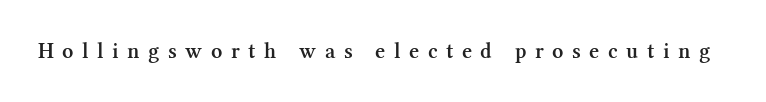
The image shows 22 px text type, upright; set unusually wide letter spacing (+0.39 em), not underlined.
